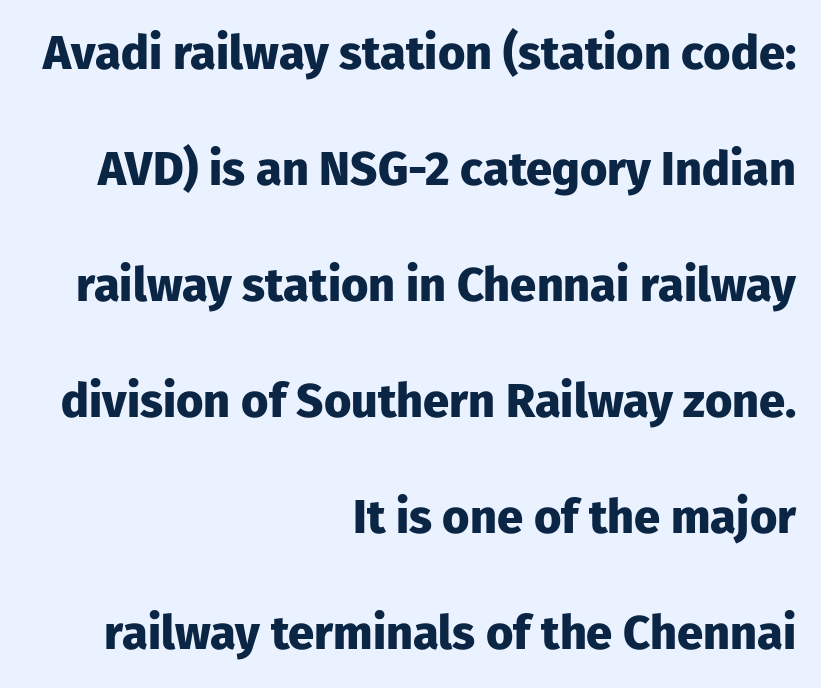
The image shows 47 px heavy sans-serif type, upright; set right-aligned, loose line spacing (2.47x), normal letter spacing, not underlined; low stroke contrast and a medium x-height.
